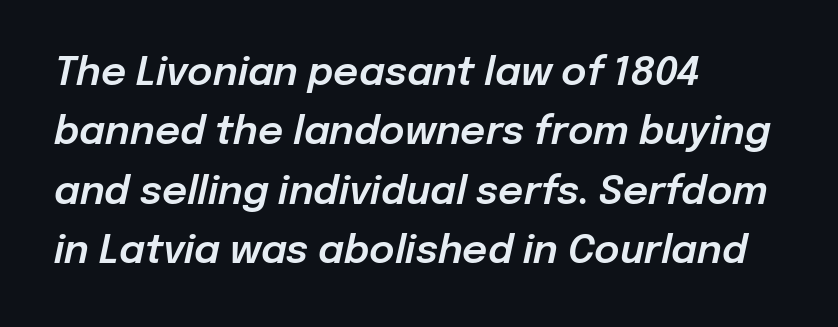
{"italic": "yes", "lean": "right", "slant_degrees": 12, "width": "normal", "stroke_contrast": "low", "x_height": "medium", "monospaced": "no", "underline": "no", "align": "left", "line_spacing": "normal", "line_spacing_ratio": 1.52, "letter_spacing": "normal", "letter_spacing_em": 0.0, "glyph_px": 39}
